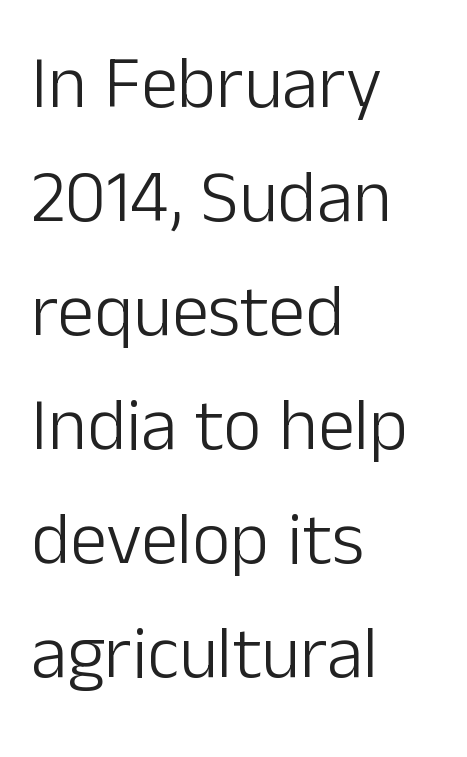
The image shows 74 px light sans-serif type, upright; set left-aligned, normal line spacing (1.54x), normal letter spacing, not underlined; low stroke contrast and a medium x-height.
